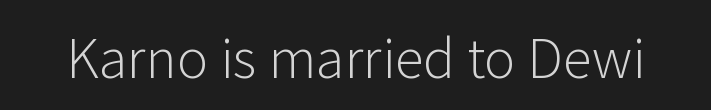
The image shows 53 px light sans-serif type, upright; set normal letter spacing, not underlined; low stroke contrast and a medium x-height.
